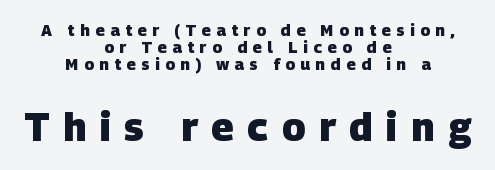
Successive baselines arrive quickly, one right under another. Letter spacing: wide. Look at the bottom of the vertical strokes: they stop flat, with no serifs. You get the small type first, then a jump to larger type.
